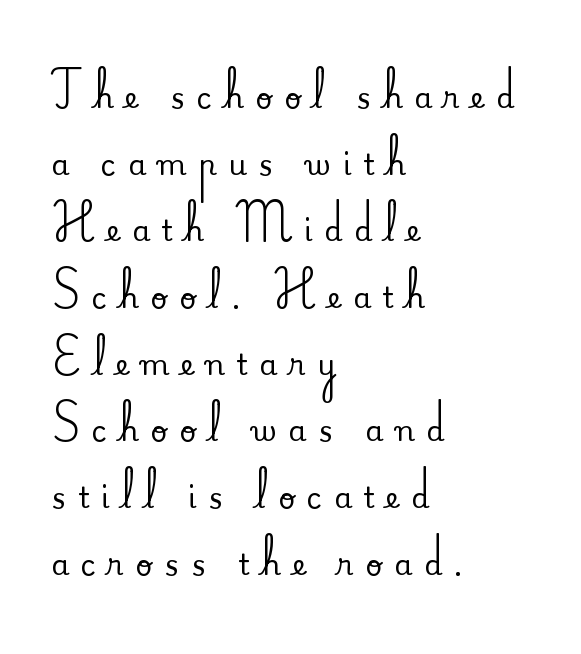
Q: Is the text italic (slanted)? A: No, it is upright.
Q: Is the typeface a serif or a sans-serif typeface? A: Serif.
Q: Is the text underlined? A: No.
Q: How is the paragraph aligned? A: Left-aligned.
Q: Is the spacing between letters normal or unusually wide? A: Unusually wide.
Q: Is the spacing between lines tight, normal or loose? A: Loose.
Q: Width (condensed, normal, or wide)? A: Normal.
Q: Stroke contrast? A: Medium.
Q: x-height? A: Small.
Q: Monospaced? A: No.
